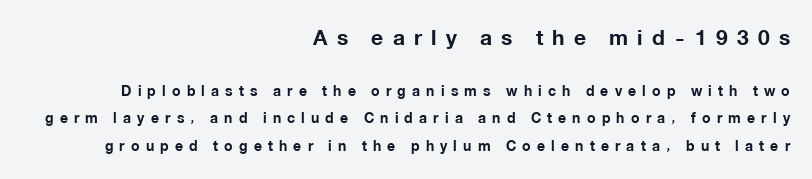
The image shows 21 px bold type, upright; set right-aligned, loose line spacing (1.96x), unusually wide letter spacing (+0.44 em), not underlined; the first (top) block is 1.5x larger.
